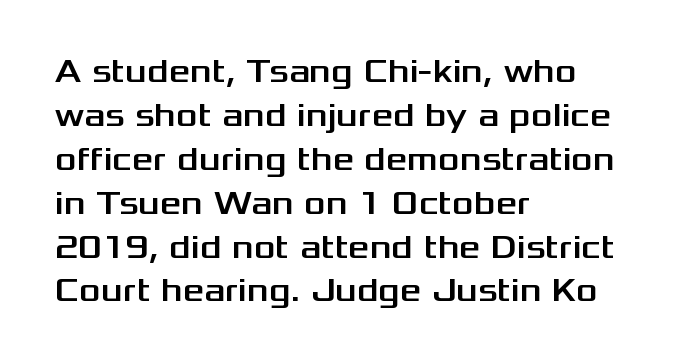
Underline: absent. The gaps between neighbouring characters are ordinary and unremarkable. Quick note: interline space is typical. Font category for this specimen: sans-serif. Teacher's note: observe the even left margin — that is flush-left alignment. The font's upright variant was chosen for this text.
